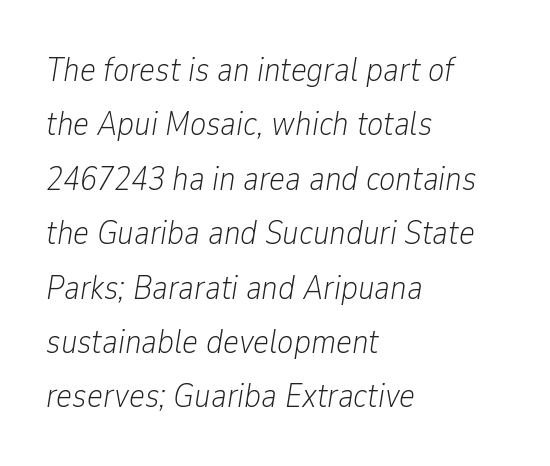
Interline gaps are of average width in this sample. The face used here is proportionally spaced, like ordinary book or web type. Type without underlining. If you drew a ruler down the left edge, every line would touch it. Heft: none added — not bold. Compared with typical body copy, the letter spacing here is the same.
